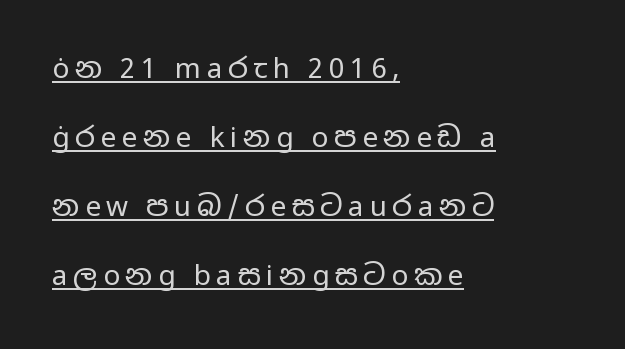
The image shows 28 px regular-weight, wide sans-serif type, upright; set left-aligned, loose line spacing (2.46x), unusually wide letter spacing (+0.2 em), underlined; low stroke contrast and a medium x-height.
